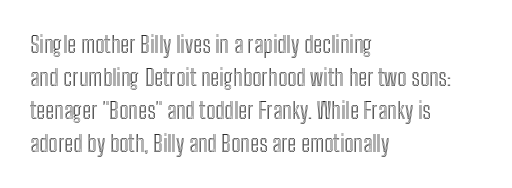
The image shows 23 px text type, upright; set left-aligned, normal line spacing (1.44x), normal letter spacing, not underlined.
